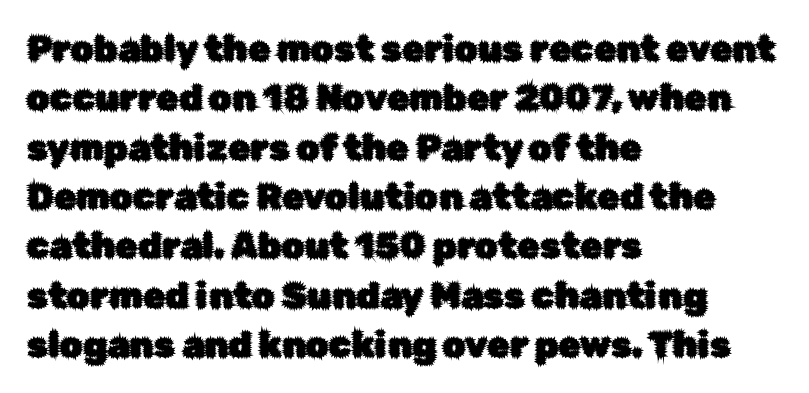
Q: Is the text italic (slanted)? A: No, it is upright.
Q: Is the typeface a serif or a sans-serif typeface? A: Sans-serif.
Q: Is the text underlined? A: No.
Q: How is the paragraph aligned? A: Left-aligned.
Q: Is the spacing between letters normal or unusually wide? A: Normal.
Q: Is the spacing between lines tight, normal or loose? A: Normal.
Q: Width (condensed, normal, or wide)? A: Normal.
Q: Stroke contrast? A: Low.
Q: x-height? A: Medium.
Q: Monospaced? A: No.
